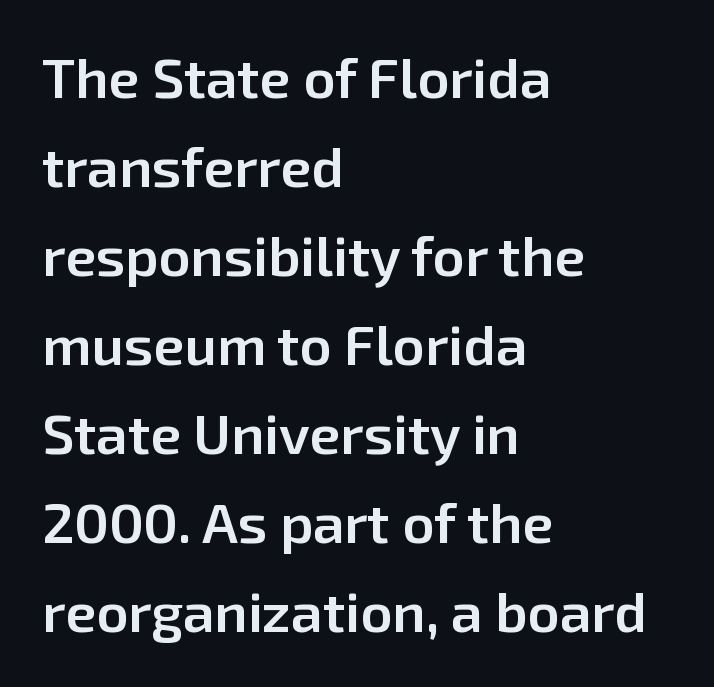
Compared with an ordinary text face, these strokes are moderately heavier — a semibold. The typesetter chose a ragged-right arrangement here. Tall strokes in this sample are plumb rather than angled. I'd call this a sans setting — the letters go barefoot. These lines sit exactly where default settings would place them. The passage shown is typed in a proportional face where columns would drift.
